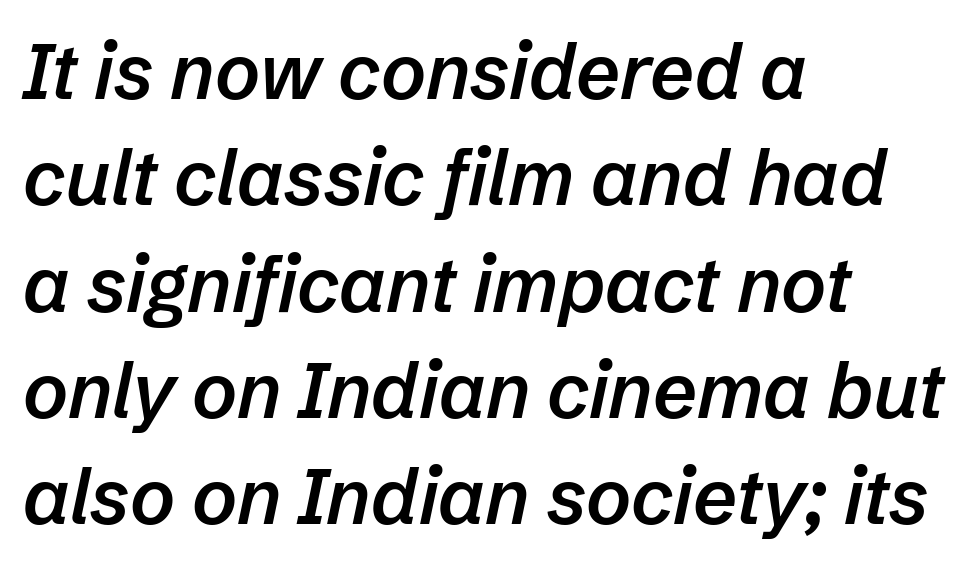
Tracking here is standard; glyphs follow each other at the usual distance. Regarding leading, the lines here are spaced in the standard way. Tall strokes in this sample are angled rather than plumb. Does the weight exceed regular? Yes, but only to semibold. The rag falls on the right side of this text block.
